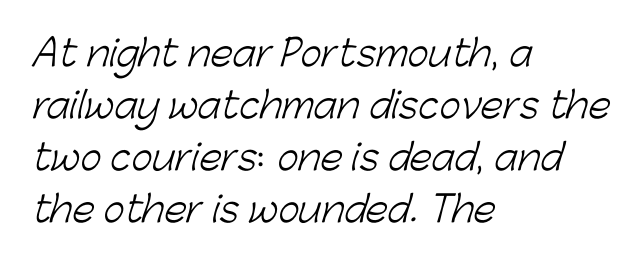
This sample has the flowing, uneven cadence of proportional lettering. The rendering anchors every line to the left-hand side. Here the glyphs are tracked normally, forming tight word shapes. Notice how descenders clear the ascenders below comfortably — that's standard leading. A quiet, ordinary-to-light weight characterises the typeface. The strip under each line holds only bare page.
